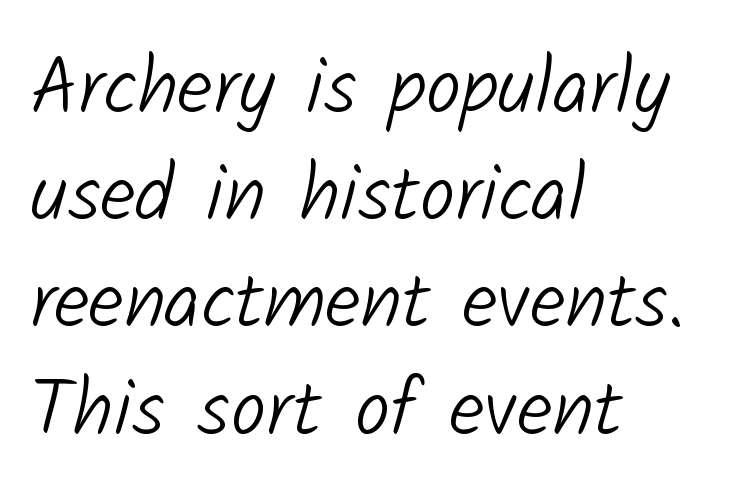
Check the space under the baseline: it is left empty. Between one letter and the next there's only the usual sliver of space. To sum up the face: it is a sans, with no serifs. Does the leading feel generous? No, just average. Where is the straight margin? On the left.
